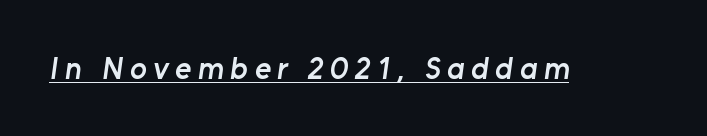
The image shows 31 px semibold sans-serif type; set unusually wide letter spacing (+0.21 em), underlined; low stroke contrast and a medium x-height.
